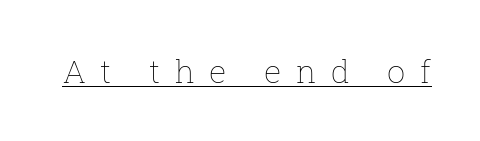
The image shows 32 px thin type, upright; set unusually wide letter spacing (+0.46 em), underlined; low stroke contrast and a medium x-height.
